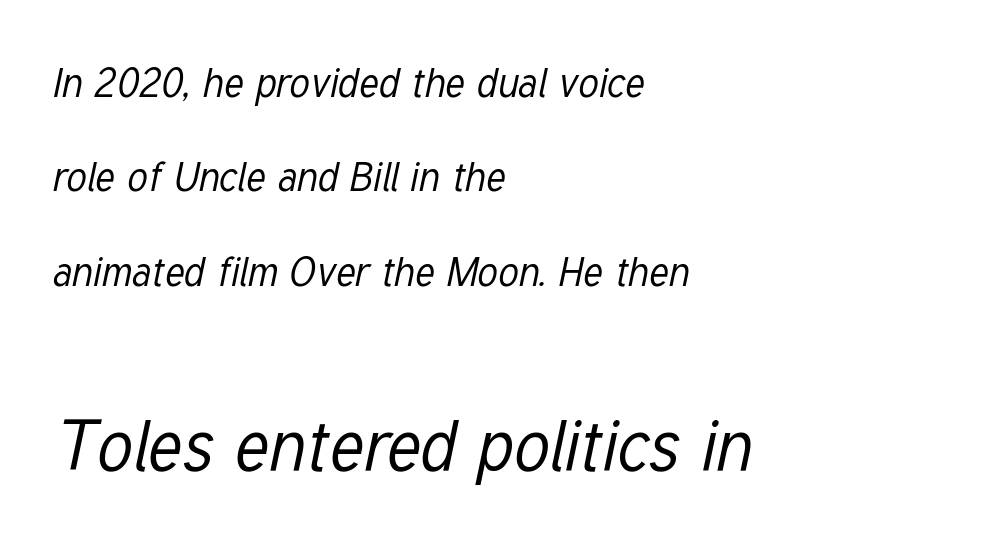
Type without underlining. Compared with ordinary roman type, these characters are visibly tilted. This rendering leaves character spacing at its baseline value. Two sizes are in play, and the larger belongs to the second block. Stem width sits at or under what a default text font uses. In CSS terms this would be text-align: left.
